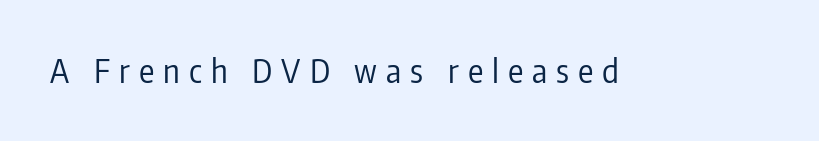
The image shows 32 px regular-weight, condensed sans-serif type, upright; set unusually wide letter spacing (+0.28 em), not underlined; low stroke contrast and a medium x-height.
